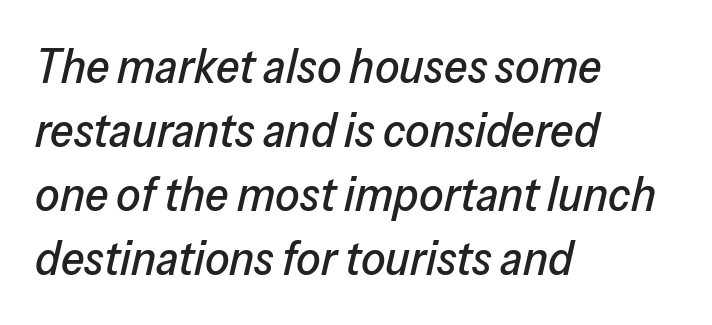
Rows of type keep a routine distance in the vertical direction. The gaps between neighbouring characters are ordinary and unremarkable. Varying glyph widths throughout — classic text-font behaviour. The whole block is typeset with a tilt. The words here are not underlined. This sample is left-justified, so line endings fall wherever the words run out.
